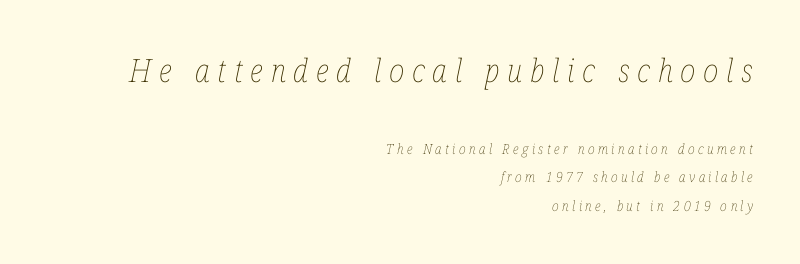
{"italic": "yes", "lean": "right", "slant_degrees": 12, "bold": "no", "weight": "thin", "width": "condensed", "stroke_contrast": "low", "x_height": "medium", "monospaced": "no", "underline": "no", "align": "right", "line_spacing": "loose", "line_spacing_ratio": 2.06, "letter_spacing": "wide", "letter_spacing_em": 0.24, "larger_block": "first", "size_ratio": 2.29, "glyph_px": 32}
